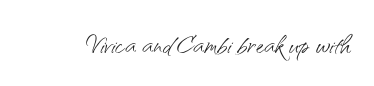
No chunkiness to these letters — they're not bold. In terms of letterspacing, this is plain default setting. Proportional: the letters do not fall into vertical columns. Nope, no serifs anywhere on these letters. The words here are not underlined.
